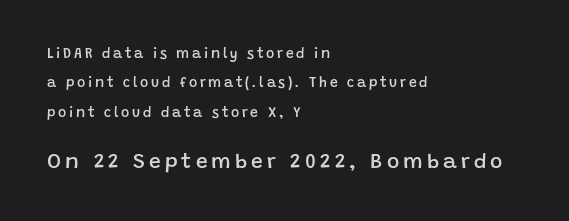
{"italic": "no", "bold": "semi", "underline": "no", "align": "left", "line_spacing": "loose", "line_spacing_ratio": 2.09, "larger_block": "second", "size_ratio": 1.5, "glyph_px": 21}
